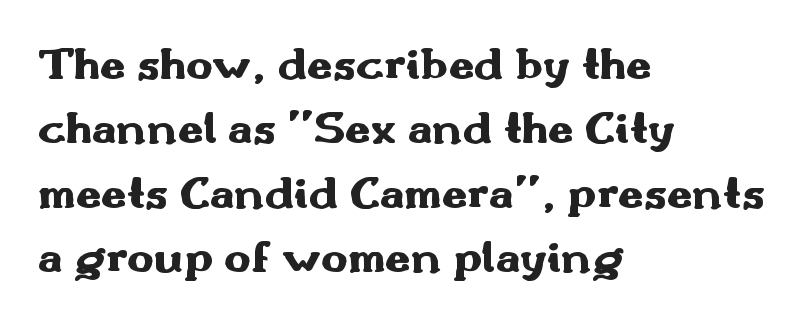
{"serif": "no", "italic": "no", "bold": "yes", "weight": "heavy", "width": "wide", "stroke_contrast": "medium", "x_height": "small", "monospaced": "no", "underline": "no", "align": "left", "line_spacing": "normal", "line_spacing_ratio": 1.43, "letter_spacing": "normal", "letter_spacing_em": 0.0, "glyph_px": 45}
